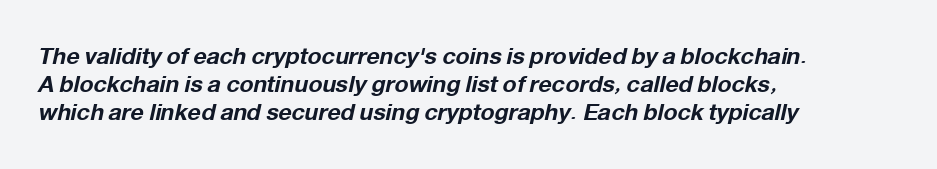
Q: Is the text bold? A: Yes.
Q: Is the text italic (slanted)? A: Yes, it leans right by about 12 degrees.
Q: Is the text underlined? A: No.
Q: How is the paragraph aligned? A: Left-aligned.
Q: Is the spacing between letters normal or unusually wide? A: Normal.
